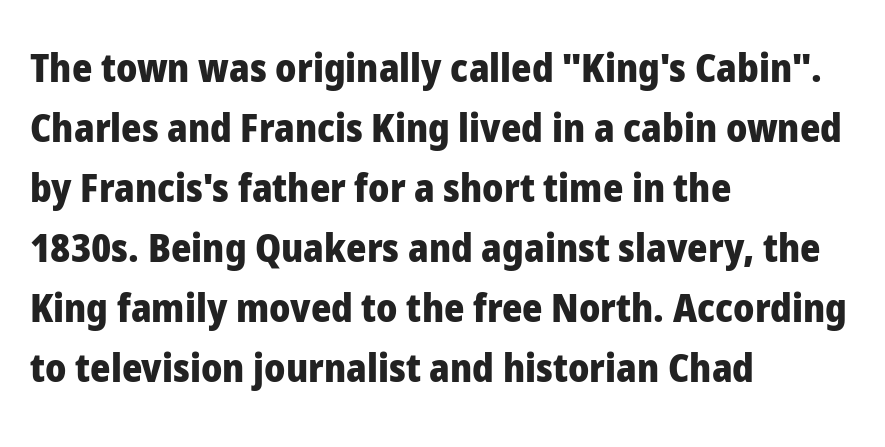
Q: Is the text bold? A: Yes.
Q: Is the text italic (slanted)? A: No, it is upright.
Q: Is the typeface a serif or a sans-serif typeface? A: Sans-serif.
Q: Is the text underlined? A: No.
Q: How is the paragraph aligned? A: Left-aligned.
Q: Is the spacing between letters normal or unusually wide? A: Normal.
Q: Is the spacing between lines tight, normal or loose? A: Normal.
Q: Width (condensed, normal, or wide)? A: Normal.
Q: Stroke contrast? A: Low.
Q: x-height? A: Medium.
Q: Monospaced? A: No.
